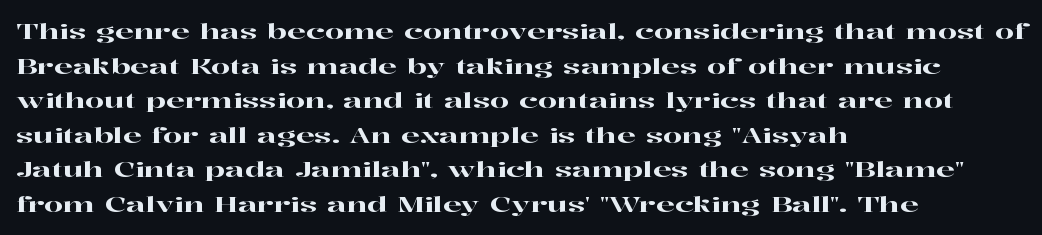
Q: Is the text italic (slanted)? A: No, it is upright.
Q: Is the text underlined? A: No.
Q: How is the paragraph aligned? A: Left-aligned.
Q: Is the spacing between letters normal or unusually wide? A: Normal.
Q: Is the spacing between lines tight, normal or loose? A: Normal.
